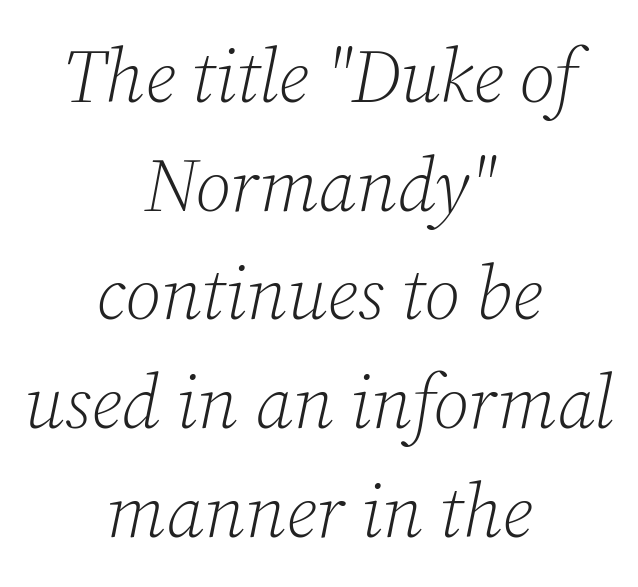
The image shows 75 px light serif type, italic (leaning right); set centered, normal line spacing (1.45x), normal letter spacing, not underlined; low stroke contrast and a medium x-height.
